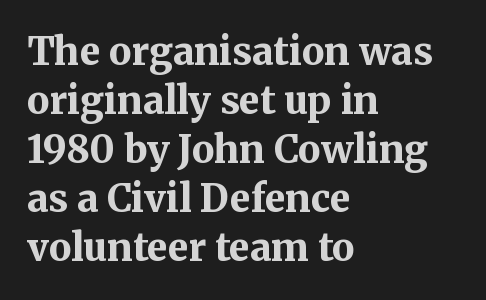
Q: Is the text bold? A: Yes.
Q: Is the text italic (slanted)? A: No, it is upright.
Q: Is the typeface a serif or a sans-serif typeface? A: Serif.
Q: Is the text underlined? A: No.
Q: How is the paragraph aligned? A: Left-aligned.
Q: Is the spacing between letters normal or unusually wide? A: Normal.
Q: Is the spacing between lines tight, normal or loose? A: Normal.
Q: Width (condensed, normal, or wide)? A: Normal.
Q: Stroke contrast? A: Medium.
Q: x-height? A: Medium.
Q: Monospaced? A: No.
